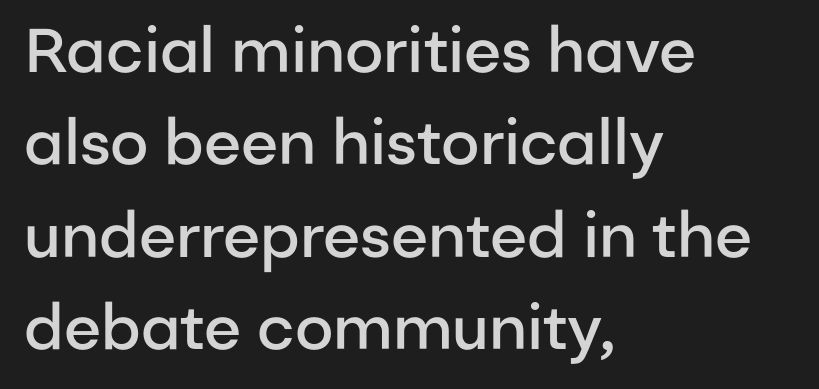
Q: Is the text bold? A: Semi-bold.
Q: Is the text italic (slanted)? A: No, it is upright.
Q: Is the typeface a serif or a sans-serif typeface? A: Sans-serif.
Q: Is the text underlined? A: No.
Q: How is the paragraph aligned? A: Left-aligned.
Q: Is the spacing between letters normal or unusually wide? A: Normal.
Q: Is the spacing between lines tight, normal or loose? A: Normal.
Q: Width (condensed, normal, or wide)? A: Normal.
Q: Stroke contrast? A: Low.
Q: x-height? A: Medium.
Q: Monospaced? A: No.
